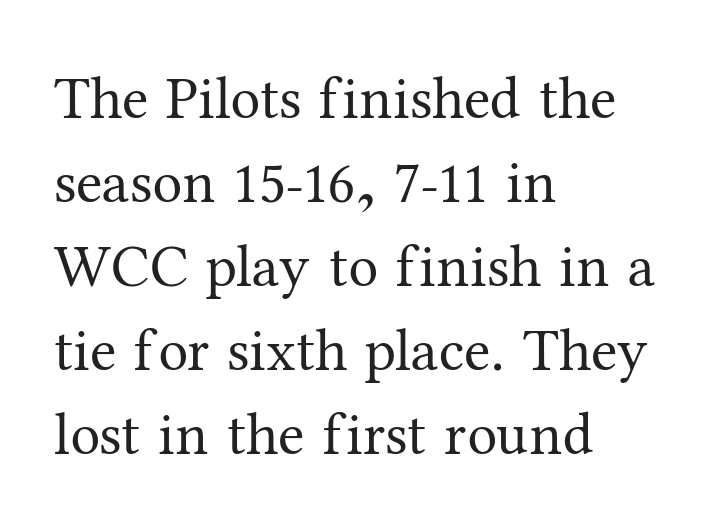
{"serif": "yes", "italic": "no", "bold": "no", "weight": "regular", "width": "normal", "stroke_contrast": "medium", "x_height": "medium", "monospaced": "no", "underline": "no", "align": "left", "line_spacing": "normal", "line_spacing_ratio": 1.4, "letter_spacing": "normal", "letter_spacing_em": 0.0, "glyph_px": 60}
